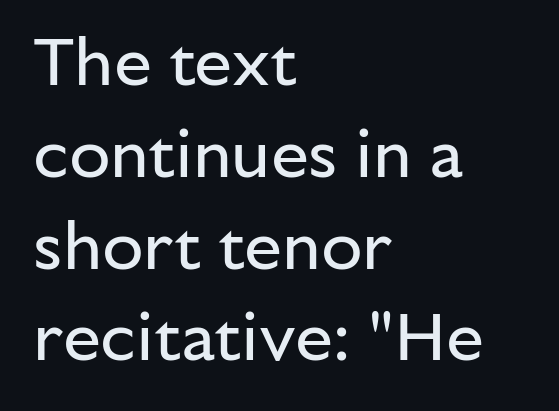
{"serif": "no", "italic": "no", "bold": "no", "weight": "regular", "width": "normal", "stroke_contrast": "low", "x_height": "medium", "monospaced": "no", "underline": "no", "align": "left", "line_spacing": "normal", "line_spacing_ratio": 1.35, "letter_spacing": "normal", "letter_spacing_em": 0.0, "glyph_px": 68}
